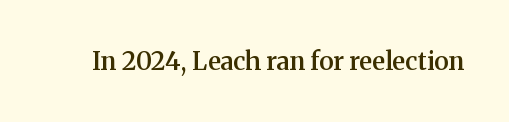
The image shows 25 px text type, upright; set normal letter spacing, not underlined.
